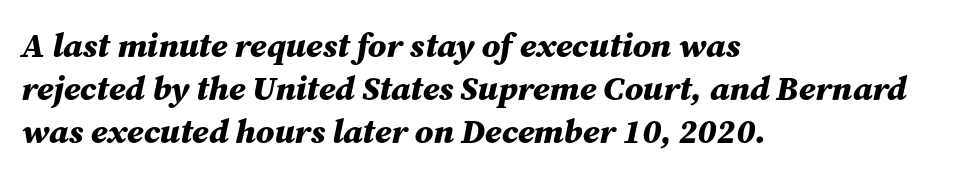
Q: Is the text bold? A: Yes.
Q: Is the text italic (slanted)? A: Yes, it leans right by about 12 degrees.
Q: Is the text underlined? A: No.
Q: How is the paragraph aligned? A: Left-aligned.
Q: Is the spacing between letters normal or unusually wide? A: Normal.
Q: Is the spacing between lines tight, normal or loose? A: Normal.
Q: Width (condensed, normal, or wide)? A: Normal.
Q: Stroke contrast? A: Medium.
Q: x-height? A: Medium.
Q: Monospaced? A: No.
